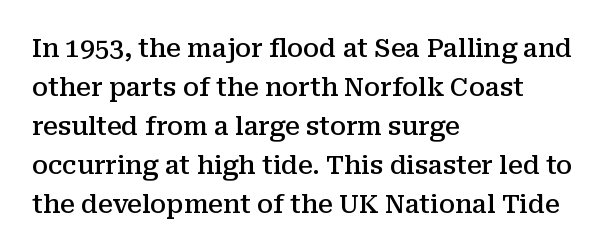
The image shows 26 px text type, upright; set left-aligned, normal line spacing (1.5x), normal letter spacing, not underlined.
